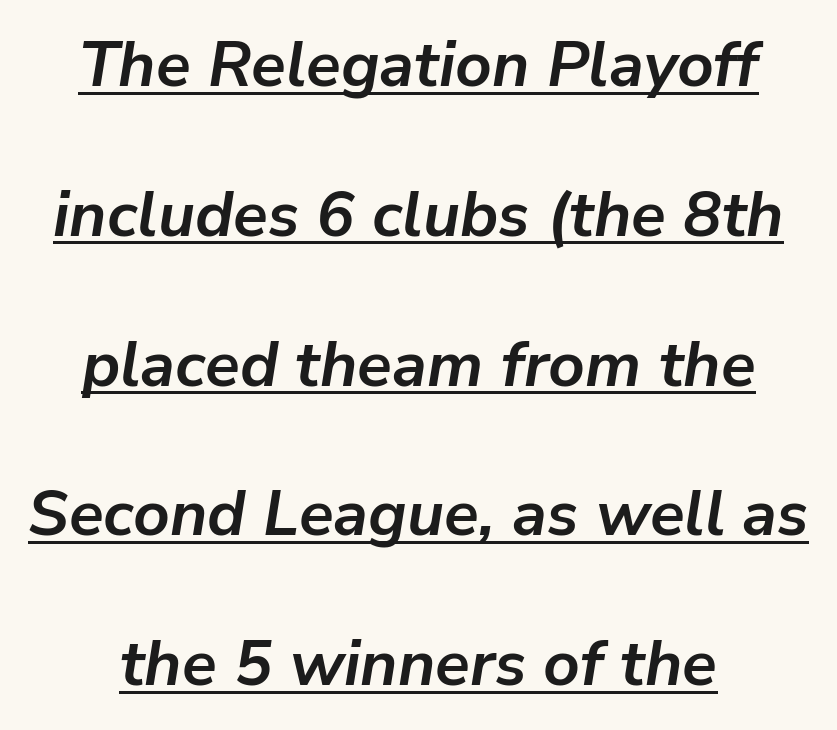
These lines are rendered in a variable-pitch font. No extra tracking has been applied to these lines. This rendering features underlined lettering. Layout note: lines centered. How heavy is the stroke? Heavy — this is a bold.
